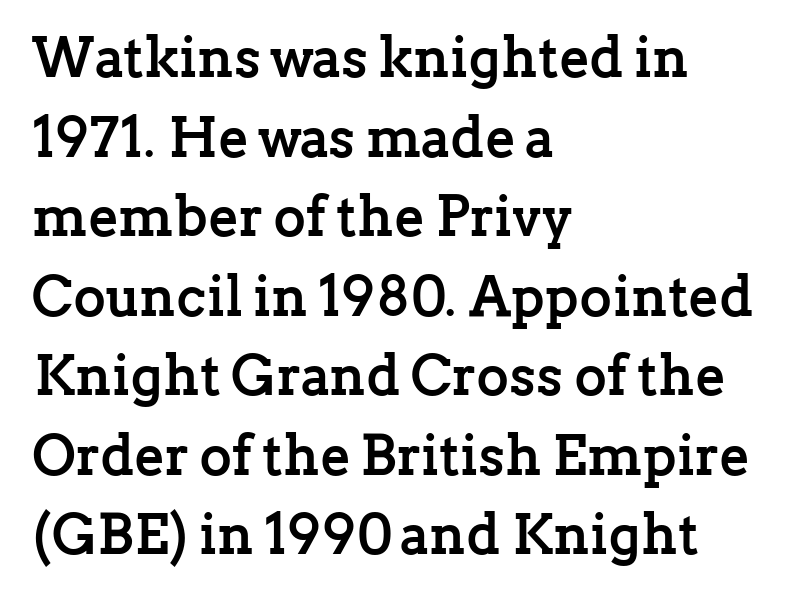
If you drew a ruler down the left edge, every line would touch it. Every stem runs plumb, perpendicular to the baseline. The space between consecutive lines is moderate. Observe the serifs anchoring each vertical stroke in this sample. A bare baseline throughout the passage.
